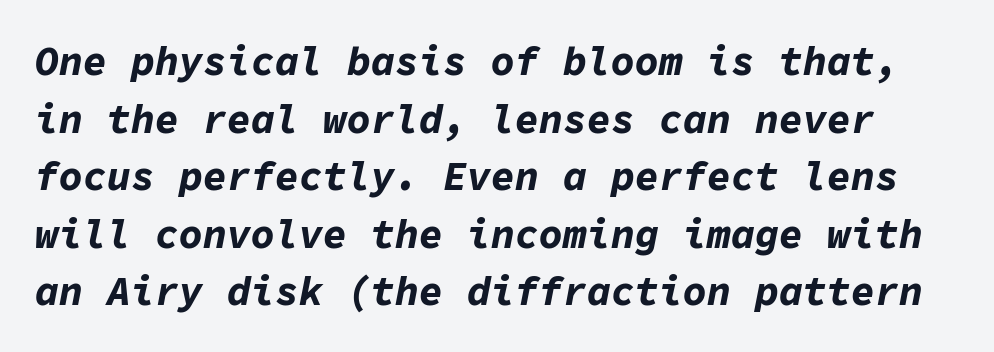
{"italic": "yes", "lean": "right", "slant_degrees": 11, "bold": "yes", "weight": "bold", "width": "normal", "stroke_contrast": "low", "x_height": "medium", "monospaced": "yes", "underline": "no", "line_spacing": "normal", "line_spacing_ratio": 1.44, "letter_spacing": "normal", "letter_spacing_em": 0.0, "glyph_px": 40}
